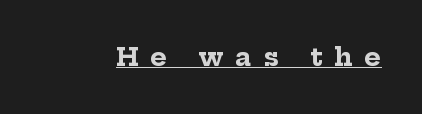
Heft: maximum for text — a bold. Descenders here cross a horizontal rule under the line. A roman cut, with each character standing at attention. Between one letter and the next there's a generous, obvious gap.
